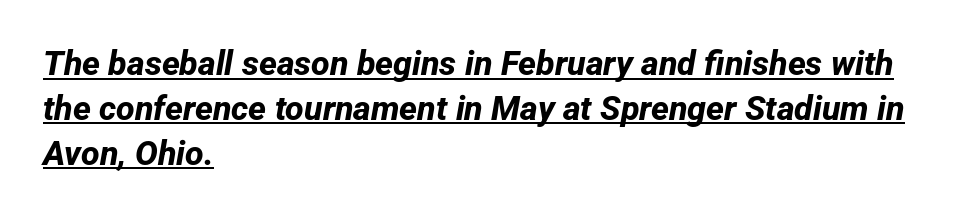
The image shows 34 px bold sans-serif type; set left-aligned, normal line spacing (1.32x), normal letter spacing, underlined; low stroke contrast and a medium x-height.
